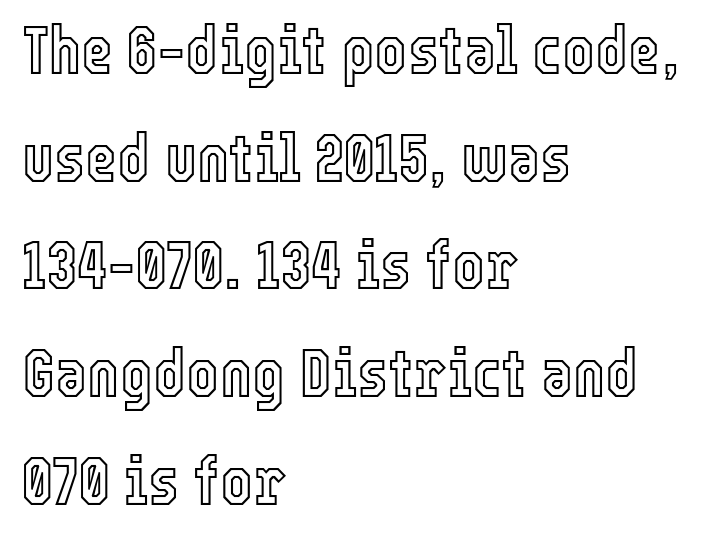
Q: Is the text italic (slanted)? A: No, it is upright.
Q: Is the text underlined? A: No.
Q: How is the paragraph aligned? A: Left-aligned.
Q: Is the spacing between letters normal or unusually wide? A: Normal.
Q: Is the spacing between lines tight, normal or loose? A: Normal.
Q: Width (condensed, normal, or wide)? A: Condensed.
Q: x-height? A: Medium.
Q: Monospaced? A: No.
